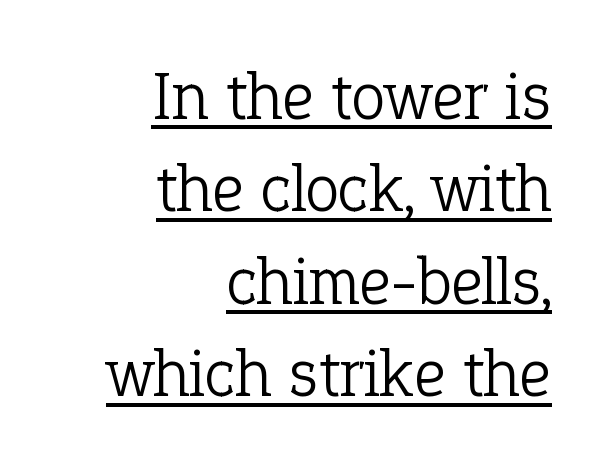
Q: Is the text bold? A: No.
Q: Is the text italic (slanted)? A: No, it is upright.
Q: Is the typeface a serif or a sans-serif typeface? A: Serif.
Q: Is the text underlined? A: Yes.
Q: How is the paragraph aligned? A: Right-aligned.
Q: Is the spacing between letters normal or unusually wide? A: Normal.
Q: Is the spacing between lines tight, normal or loose? A: Normal.
Q: Width (condensed, normal, or wide)? A: Normal.
Q: Stroke contrast? A: Low.
Q: x-height? A: Medium.
Q: Monospaced? A: No.
